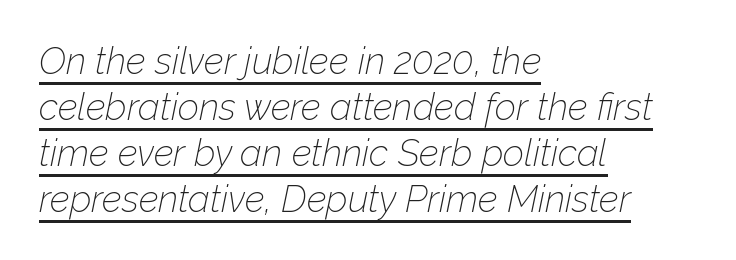
Compared with typical body copy, the letter spacing here is the same. These lines are rendered in a variable-pitch font. The typesetter chose a ragged-right arrangement here. The letterforms sit at book weight or below.
